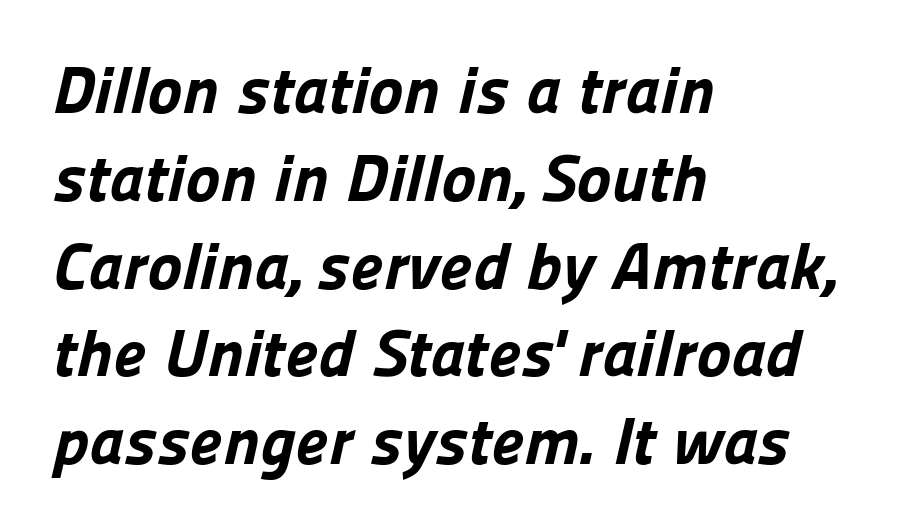
{"serif": "no", "bold": "yes", "weight": "bold", "width": "normal", "stroke_contrast": "low", "x_height": "medium", "monospaced": "no", "underline": "no", "align": "left", "line_spacing": "normal", "line_spacing_ratio": 1.33, "letter_spacing": "normal", "letter_spacing_em": 0.0, "glyph_px": 66}
